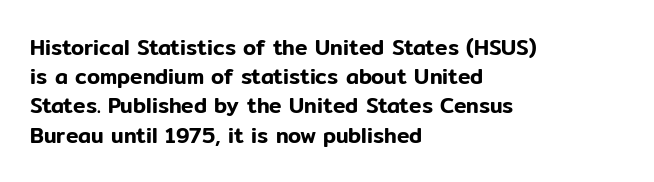
Each word holds together tightly as a unit, with standard inter-letter gaps. Left-aligned paragraph, ragged on the right. The vertical gap from one line to the next is medium. Nope, not italic — everything's standing straight. Check the space under the baseline: it is left empty.
